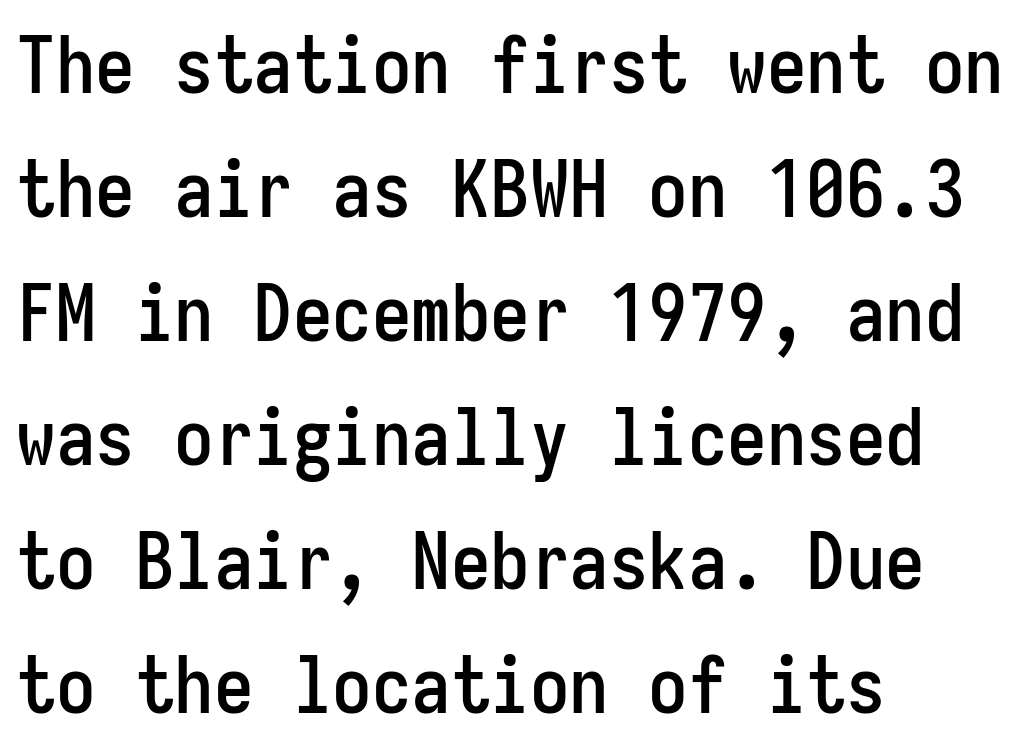
Q: Is the text italic (slanted)? A: No, it is upright.
Q: Is the typeface a serif or a sans-serif typeface? A: Sans-serif.
Q: Is the text underlined? A: No.
Q: How is the paragraph aligned? A: Left-aligned.
Q: Is the spacing between letters normal or unusually wide? A: Normal.
Q: Is the spacing between lines tight, normal or loose? A: Normal.
Q: Width (condensed, normal, or wide)? A: Condensed.
Q: Stroke contrast? A: Low.
Q: x-height? A: Medium.
Q: Monospaced? A: Yes.
